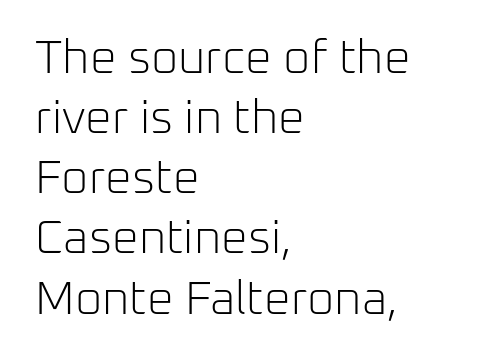
Q: Is the text bold? A: No.
Q: Is the text italic (slanted)? A: No, it is upright.
Q: Is the typeface a serif or a sans-serif typeface? A: Sans-serif.
Q: Is the text underlined? A: No.
Q: How is the paragraph aligned? A: Left-aligned.
Q: Is the spacing between letters normal or unusually wide? A: Normal.
Q: Is the spacing between lines tight, normal or loose? A: Normal.
Q: Width (condensed, normal, or wide)? A: Normal.
Q: Stroke contrast? A: Low.
Q: x-height? A: Medium.
Q: Monospaced? A: No.
